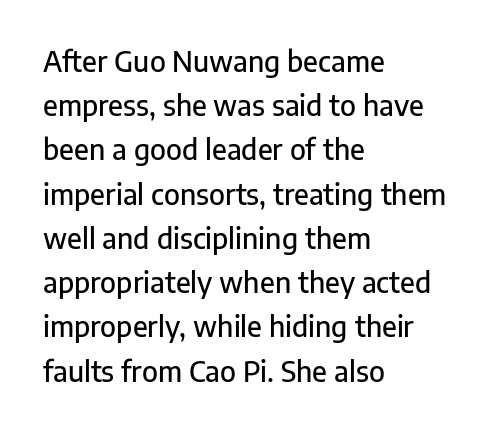
{"serif": "no", "italic": "no", "width": "normal", "stroke_contrast": "low", "x_height": "medium", "monospaced": "no", "underline": "no", "align": "left", "line_spacing": "normal", "line_spacing_ratio": 1.58, "letter_spacing": "normal", "letter_spacing_em": 0.0, "glyph_px": 28}
